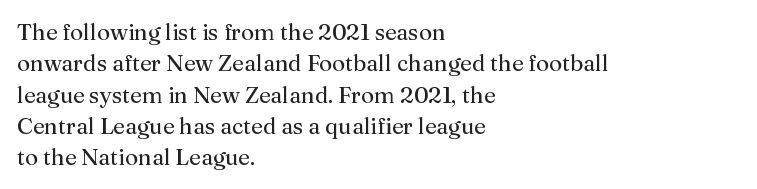
Q: Is the text bold? A: No.
Q: Is the text italic (slanted)? A: No, it is upright.
Q: Is the text underlined? A: No.
Q: How is the paragraph aligned? A: Left-aligned.
Q: Is the spacing between letters normal or unusually wide? A: Normal.
Q: Is the spacing between lines tight, normal or loose? A: Normal.
